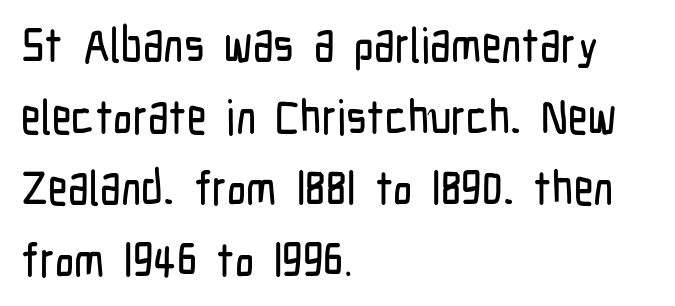
Tall strokes in this sample are plumb rather than angled. Casual observation: everything's shoved over to the left. The words here are not underlined. Regarding serifs, this sample does without them. Here the designer chose a conventional face with non-uniform glyph widths.
